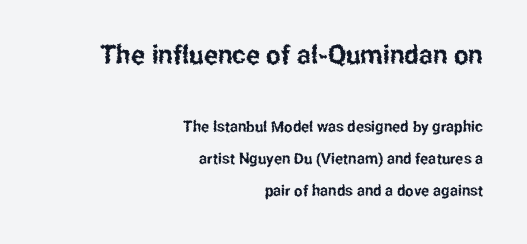
Q: Is the text italic (slanted)? A: No, it is upright.
Q: Is the text underlined? A: No.
Q: How is the paragraph aligned? A: Right-aligned.
Q: Is the spacing between letters normal or unusually wide? A: Normal.
Q: Is the spacing between lines tight, normal or loose? A: Loose.
Q: Which block of text is set in a larger size, the first (top) or the second (bottom)? A: The first (top) one.
